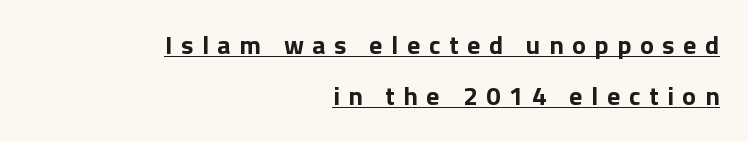
The sample's only ornament is a line tracing under the words. This is the regular roman posture of the typeface. Compared with a flush-left layout, this one pins lines to the opposite, right side. The sample has been set heavy, in full bold.
